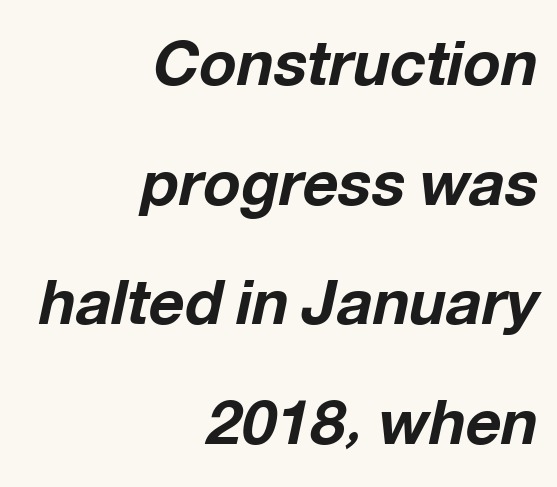
The paragraph shown leans on its right margin. These words are printed bold, with thick strokes throughout. There is no visible air inserted between adjacent glyphs. Quick note: underline off.
